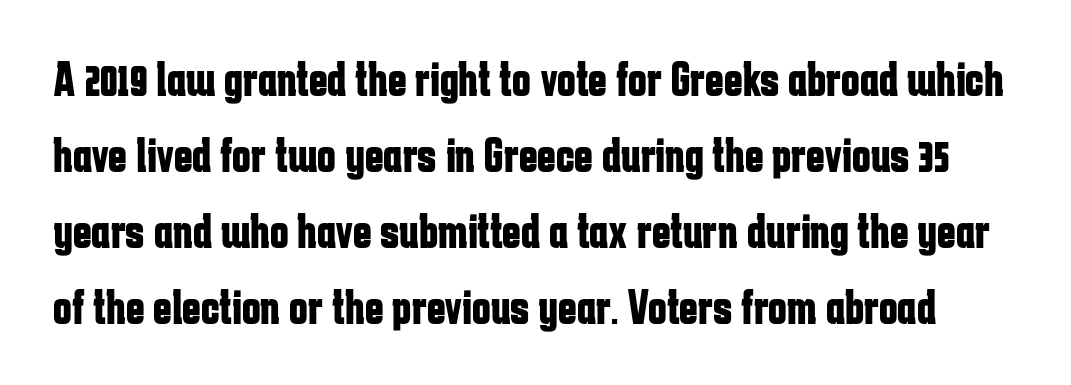
{"serif": "no", "italic": "no", "bold": "yes", "weight": "bold", "width": "condensed", "stroke_contrast": "low", "x_height": "medium", "monospaced": "no", "underline": "no", "line_spacing": "normal", "line_spacing_ratio": 1.52, "letter_spacing": "normal", "letter_spacing_em": 0.0, "glyph_px": 50}
